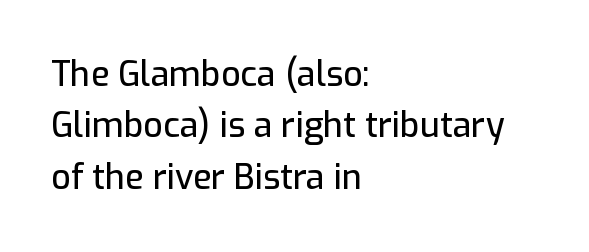
{"serif": "no", "italic": "no", "width": "normal", "stroke_contrast": "low", "x_height": "medium", "monospaced": "no", "underline": "no", "align": "left", "line_spacing": "normal", "line_spacing_ratio": 1.51, "letter_spacing": "normal", "letter_spacing_em": 0.0, "glyph_px": 34}
